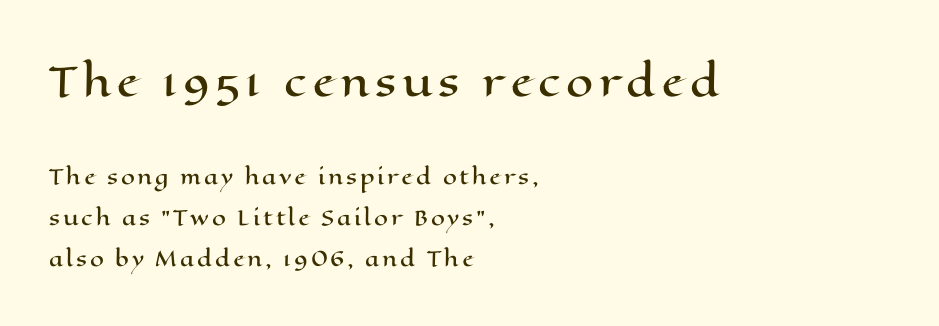
Notice the wide empty band between every row — that's loose leading. Ordinary non-slanted type is in use. Just letters on the line, the space beneath them empty. Each letter keeps its own natural width here, so spacing adapts to shape. The first block has been scaled up relative to the second. Visually the block forms a straight wall on the left and a jagged coastline on the right.
